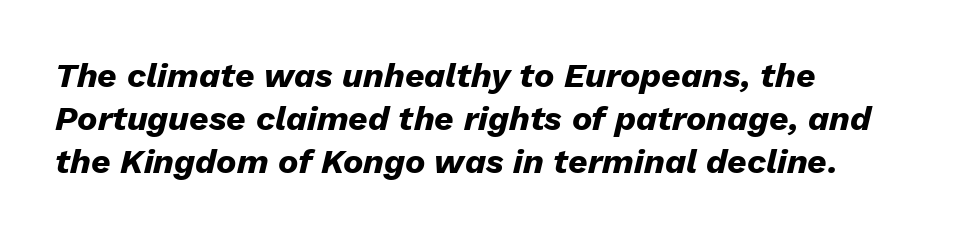
The image shows 34 px heavy type, italic (leaning right); set left-aligned, normal line spacing (1.27x), normal letter spacing, not underlined; low stroke contrast and a medium x-height.
